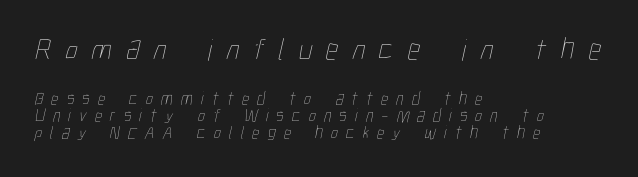
Q: Is the text bold? A: No.
Q: Is the text underlined? A: No.
Q: How is the paragraph aligned? A: Left-aligned.
Q: Is the spacing between letters normal or unusually wide? A: Unusually wide.
Q: Is the spacing between lines tight, normal or loose? A: Tight.
Q: Which block of text is set in a larger size, the first (top) or the second (bottom)? A: The first (top) one.
Q: Width (condensed, normal, or wide)? A: Condensed.
Q: Stroke contrast? A: Low.
Q: x-height? A: Medium.
Q: Monospaced? A: No.
